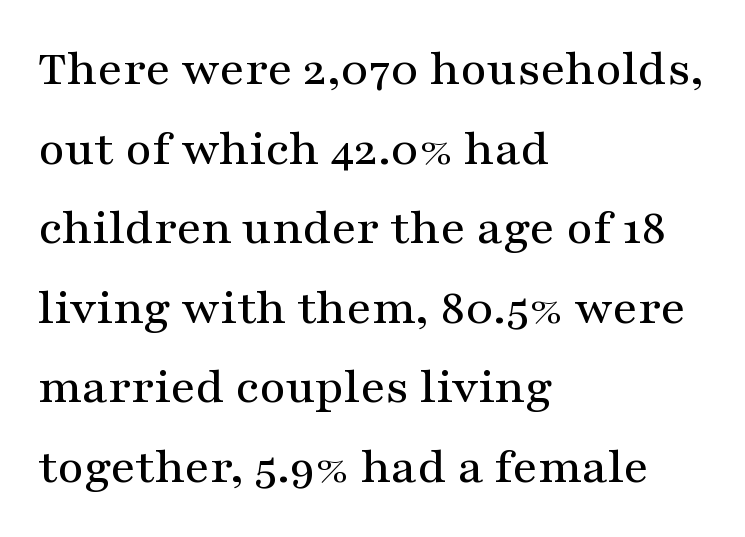
Horizontal bands of white between lines are of average thickness. This rendering features lettering with no underline. Character widths vary here, with narrow letters taking less room than wide ones. Little horizontal feet cap the strokes, marking this as serif type. Posture: upright roman. Observe the ordinary spacing: letters are neighbours, not strangers.
